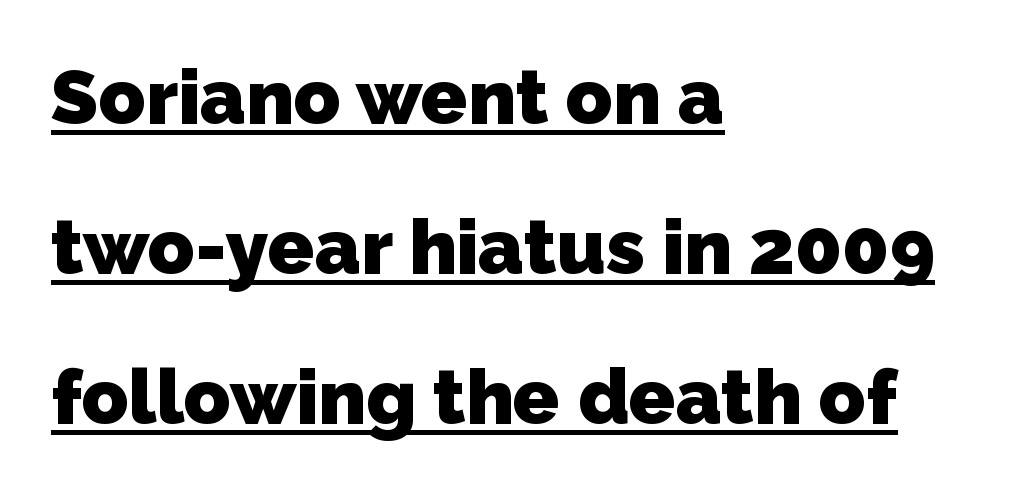
{"serif": "no", "bold": "yes", "weight": "heavy", "width": "normal", "stroke_contrast": "low", "x_height": "medium", "monospaced": "no", "underline": "yes", "align": "left", "line_spacing": "loose", "line_spacing_ratio": 1.95, "letter_spacing": "normal", "letter_spacing_em": 0.0, "glyph_px": 77}
